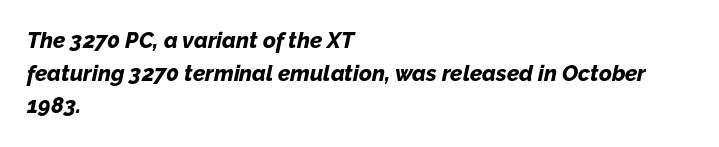
Q: Is the text bold? A: Yes.
Q: Is the text italic (slanted)? A: Yes, it leans right by about 12 degrees.
Q: Is the text underlined? A: No.
Q: How is the paragraph aligned? A: Left-aligned.
Q: Is the spacing between letters normal or unusually wide? A: Normal.
Q: Is the spacing between lines tight, normal or loose? A: Normal.
